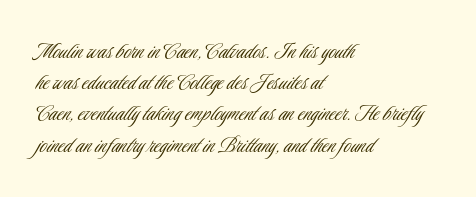
Spacing between characters is what you'd get straight out of the box. The compositor pushed each line to the left boundary. Rows of type keep a routine distance in the vertical direction.
